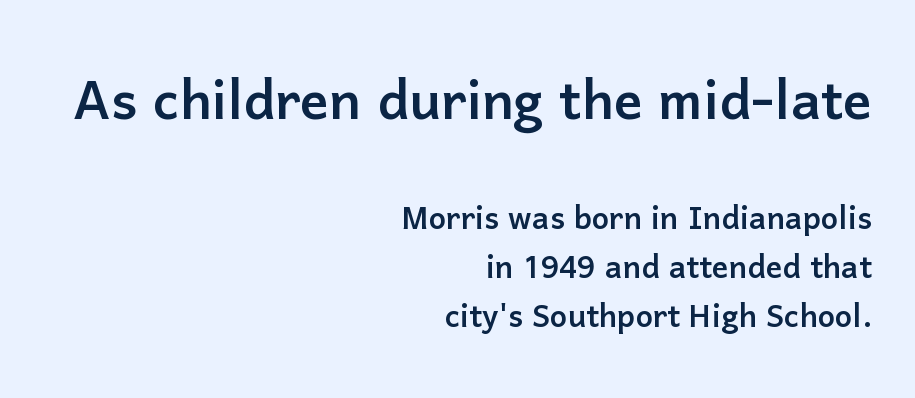
The image shows 71 px sans-serif type, upright; set right-aligned, line spacing 1.2x, normal letter spacing, not underlined; the first (top) block is 1.73x larger; low stroke contrast and a medium x-height.
